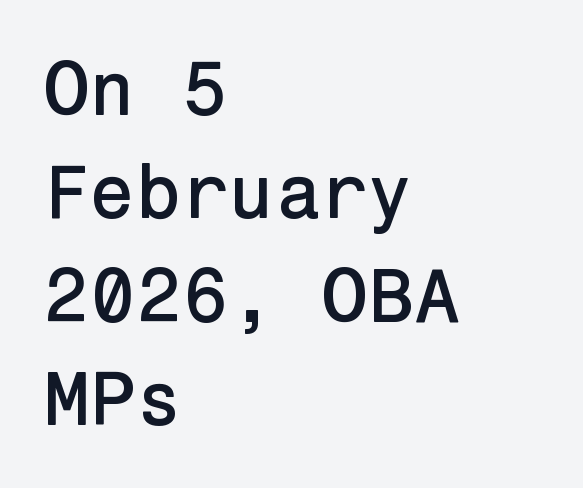
The image shows 75 px sans-serif type, upright; set left-aligned, normal line spacing (1.38x), normal letter spacing, not underlined; low stroke contrast and a medium x-height.
